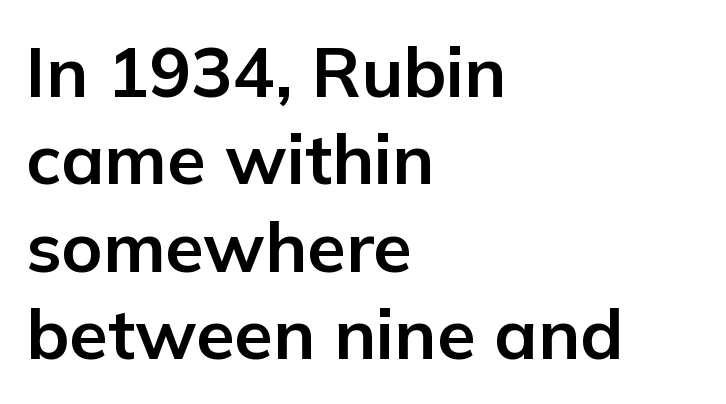
{"serif": "no", "italic": "no", "bold": "yes", "weight": "bold", "width": "normal", "stroke_contrast": "low", "x_height": "medium", "monospaced": "no", "underline": "no", "align": "left", "line_spacing": "normal", "line_spacing_ratio": 1.25, "letter_spacing": "normal", "letter_spacing_em": 0.0, "glyph_px": 70}
